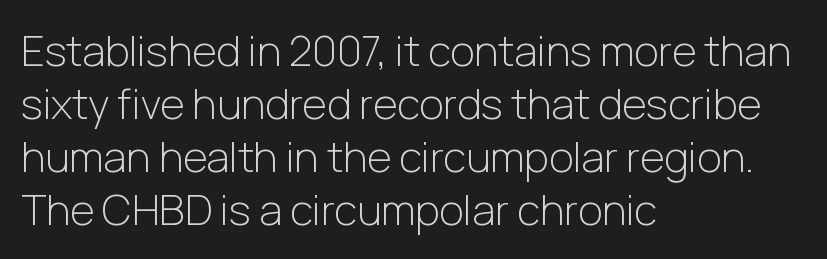
Weight: regular or lighter. Observe the absence of serifs on each vertical stroke in this sample. Observe the ordinary spacing: letters are neighbours, not strangers. You could not count columns in this text — the font is proportionally spaced.
